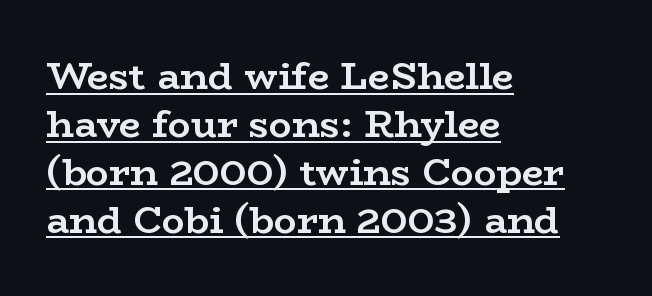
{"serif": "yes", "italic": "no", "bold": "yes", "weight": "semibold", "width": "wide", "stroke_contrast": "low", "x_height": "medium", "monospaced": "no", "underline": "yes", "align": "left", "line_spacing": "normal", "line_spacing_ratio": 1.26, "letter_spacing": "normal", "letter_spacing_em": 0.0, "glyph_px": 38}
